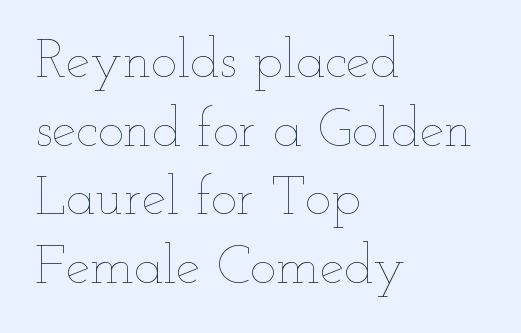
This sample is left-justified, so line endings fall wherever the words run out. Every character sits straight up, as roman type does. Short note: letters normally spaced. The space directly below the letters is spotless. Spacing verdict: proportional, widths tailored to each character.
